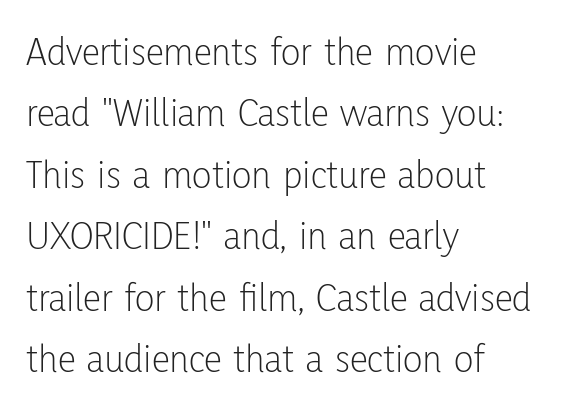
Q: Is the text bold? A: No.
Q: Is the text italic (slanted)? A: No, it is upright.
Q: Is the typeface a serif or a sans-serif typeface? A: Sans-serif.
Q: Is the text underlined? A: No.
Q: How is the paragraph aligned? A: Left-aligned.
Q: Is the spacing between letters normal or unusually wide? A: Normal.
Q: Is the spacing between lines tight, normal or loose? A: Normal.
Q: Width (condensed, normal, or wide)? A: Condensed.
Q: Stroke contrast? A: Low.
Q: x-height? A: Medium.
Q: Monospaced? A: No.
